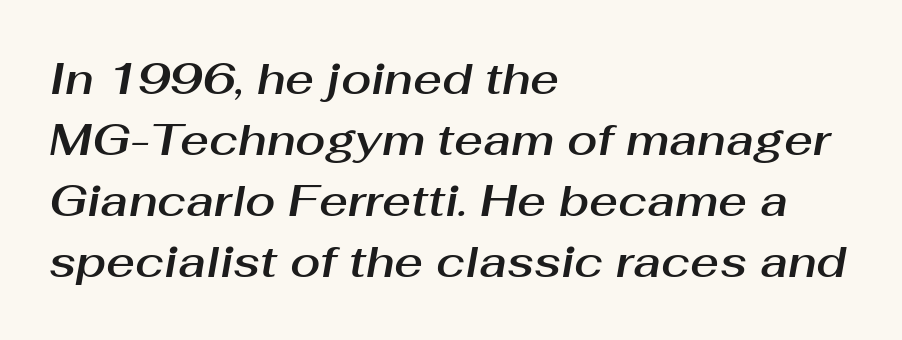
These lines are set flush left with a ragged right edge. The words here are not underlined. Vertical spacing — default. Look at the tracking — it's just the regular setting, nothing added. The letters are slanted; this is an italic face. You could not count columns in this text — the font is proportionally spaced.
